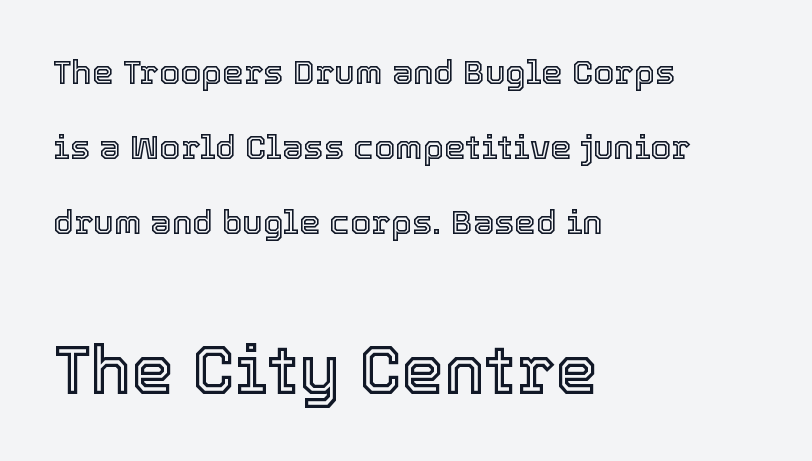
{"italic": "no", "width": "normal", "x_height": "medium", "monospaced": "no", "underline": "no", "align": "left", "line_spacing": "loose", "line_spacing_ratio": 2.2, "letter_spacing": "normal", "letter_spacing_em": 0.0, "larger_block": "second", "size_ratio": 2.0, "glyph_px": 68}
